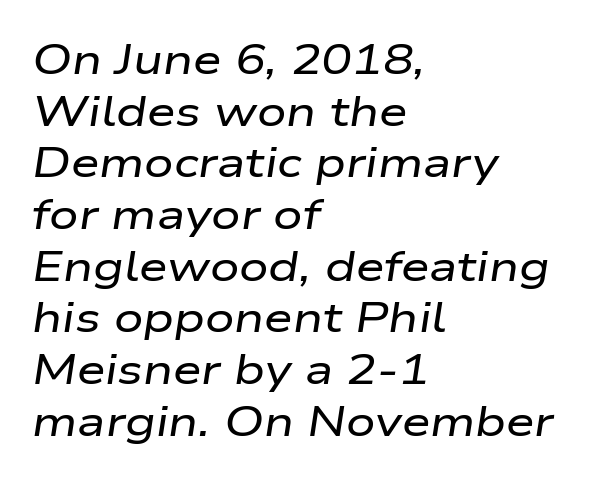
The image shows 41 px wide type, italic (leaning right); set left-aligned, normal line spacing (1.26x), normal letter spacing, not underlined; low stroke contrast and a medium x-height.
